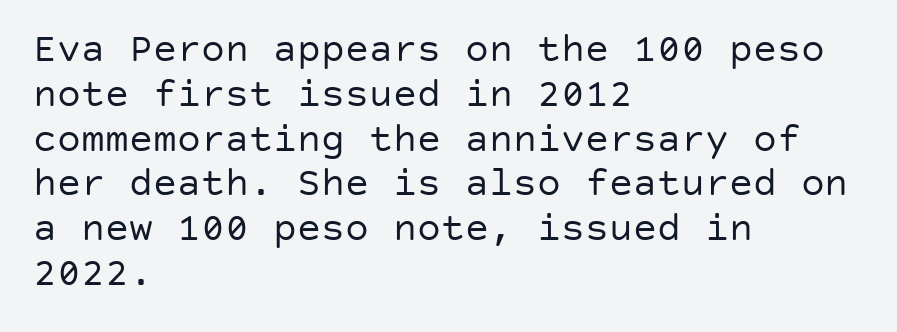
Stroke mass is kept to a normal reading level or below. The area under the type is left untouched. A typesetter would call this leading minimal, almost set solid. What stands out about the letter spacing? Nothing — it is the standard amount. One-word summary of the alignment: left. Quick note: not italic, upright.
